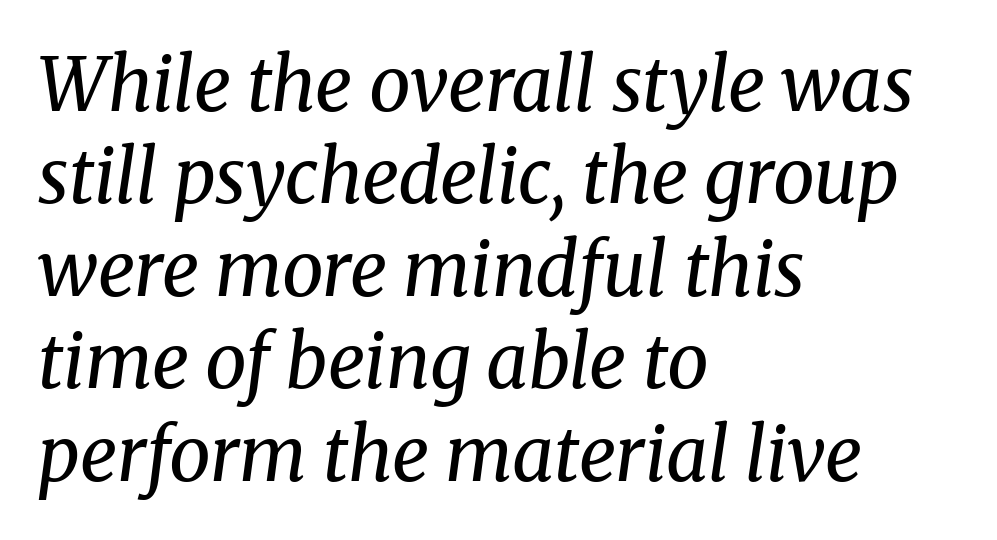
The passage shown is typed in a proportional face where columns would drift. The passage is arranged the way most books set body copy — flush left. The block of text has a typical density, with ordinary space between rows. The letters sit at their default tracking, neither squeezed nor spread. Does the type have serifs? Yes, each stem ends in a small foot.
